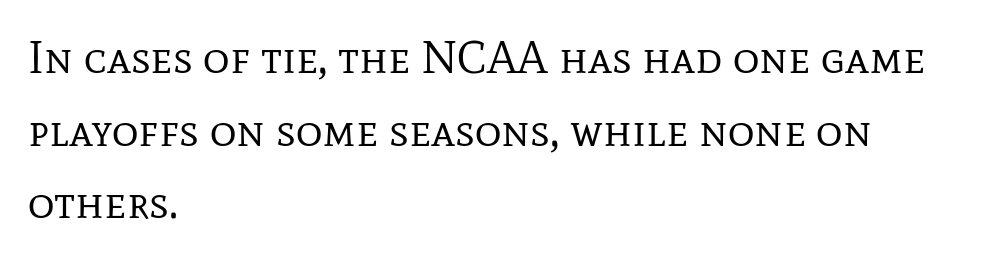
{"serif": "yes", "italic": "no", "bold": "no", "weight": "regular", "width": "normal", "stroke_contrast": "low", "x_height": "medium", "monospaced": "no", "underline": "no", "align": "left", "line_spacing": "normal", "line_spacing_ratio": 1.58, "letter_spacing": "normal", "letter_spacing_em": 0.0, "glyph_px": 46}
